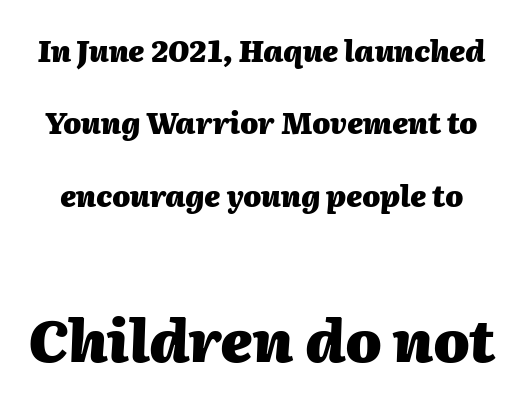
Q: Is the text bold? A: Yes.
Q: Is the text italic (slanted)? A: Yes, it leans right by about 2 degrees.
Q: Is the text underlined? A: No.
Q: Is the spacing between letters normal or unusually wide? A: Normal.
Q: Is the spacing between lines tight, normal or loose? A: Loose.
Q: Which block of text is set in a larger size, the first (top) or the second (bottom)? A: The second (bottom) one.
Q: Width (condensed, normal, or wide)? A: Normal.
Q: Stroke contrast? A: Medium.
Q: x-height? A: Medium.
Q: Monospaced? A: No.
